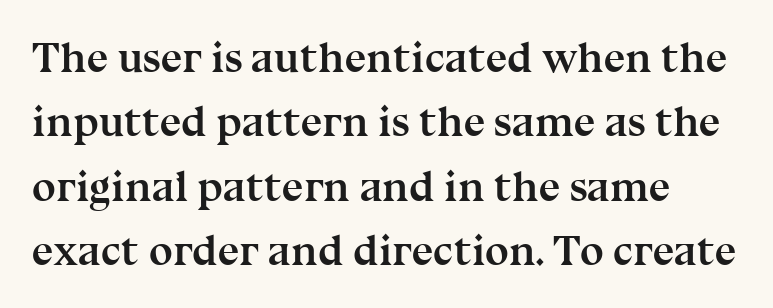
Spacing verdict: proportional, widths tailored to each character. The space between consecutive lines is moderate. Characters follow at the spacing the type designer built in. I'd call this a serif setting — the letters wear small feet. Is the type bold? Yes — the strokes are clearly thick and heavy.
